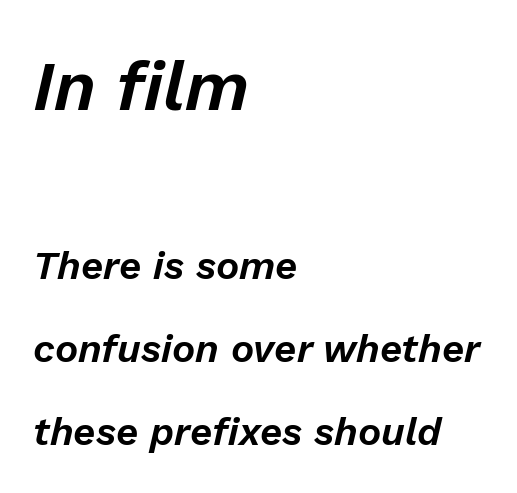
Q: Is the text italic (slanted)? A: Yes, it leans right by about 13 degrees.
Q: Is the text underlined? A: No.
Q: How is the paragraph aligned? A: Left-aligned.
Q: Is the spacing between letters normal or unusually wide? A: Normal.
Q: Is the spacing between lines tight, normal or loose? A: Loose.
Q: Which block of text is set in a larger size, the first (top) or the second (bottom)? A: The first (top) one.
Q: Width (condensed, normal, or wide)? A: Normal.
Q: Stroke contrast? A: Low.
Q: x-height? A: Medium.
Q: Monospaced? A: No.
